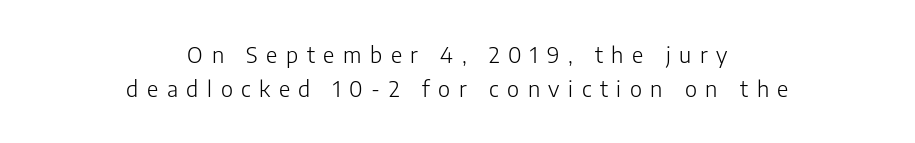
{"italic": "no", "bold": "no", "underline": "no", "align": "center", "line_spacing": "normal", "line_spacing_ratio": 1.55, "letter_spacing": "wide", "letter_spacing_em": 0.39, "glyph_px": 22}
